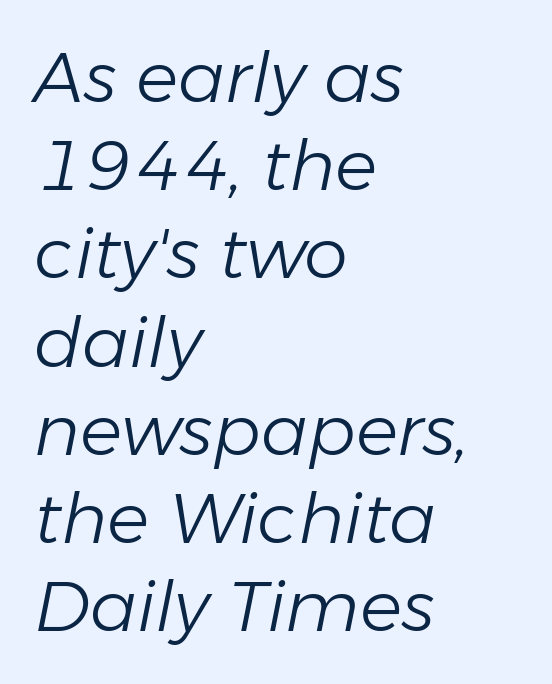
{"italic": "yes", "lean": "right", "slant_degrees": 11, "bold": "no", "weight": "light", "width": "normal", "stroke_contrast": "low", "x_height": "medium", "monospaced": "no", "underline": "no", "align": "left", "line_spacing": "normal", "line_spacing_ratio": 1.26, "letter_spacing": "normal", "letter_spacing_em": 0.0, "glyph_px": 70}
